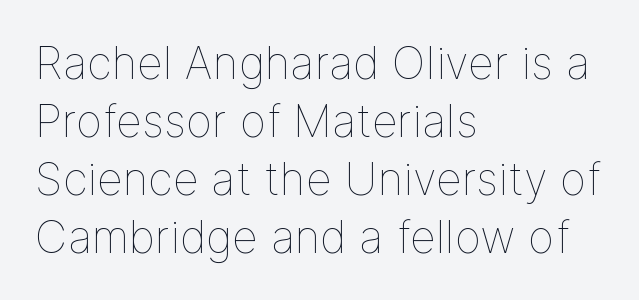
Stems here are at most as thick as an everyday book face. The letters sit at their default tracking, neither squeezed nor spread. Visually the block forms a straight wall on the left and a jagged coastline on the right. This is the regular roman posture of the typeface.
